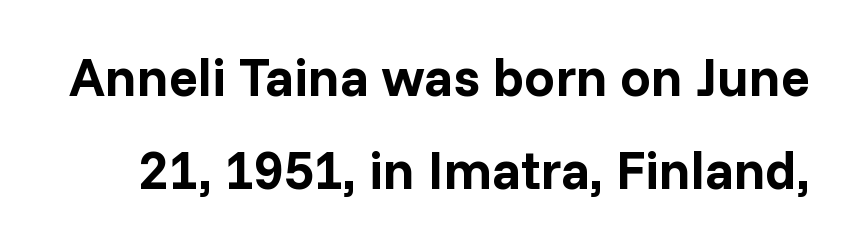
Q: Is the text bold? A: Yes.
Q: Is the text italic (slanted)? A: No, it is upright.
Q: Is the typeface a serif or a sans-serif typeface? A: Sans-serif.
Q: Is the text underlined? A: No.
Q: Is the spacing between letters normal or unusually wide? A: Normal.
Q: Width (condensed, normal, or wide)? A: Normal.
Q: Stroke contrast? A: Low.
Q: x-height? A: Medium.
Q: Monospaced? A: No.
